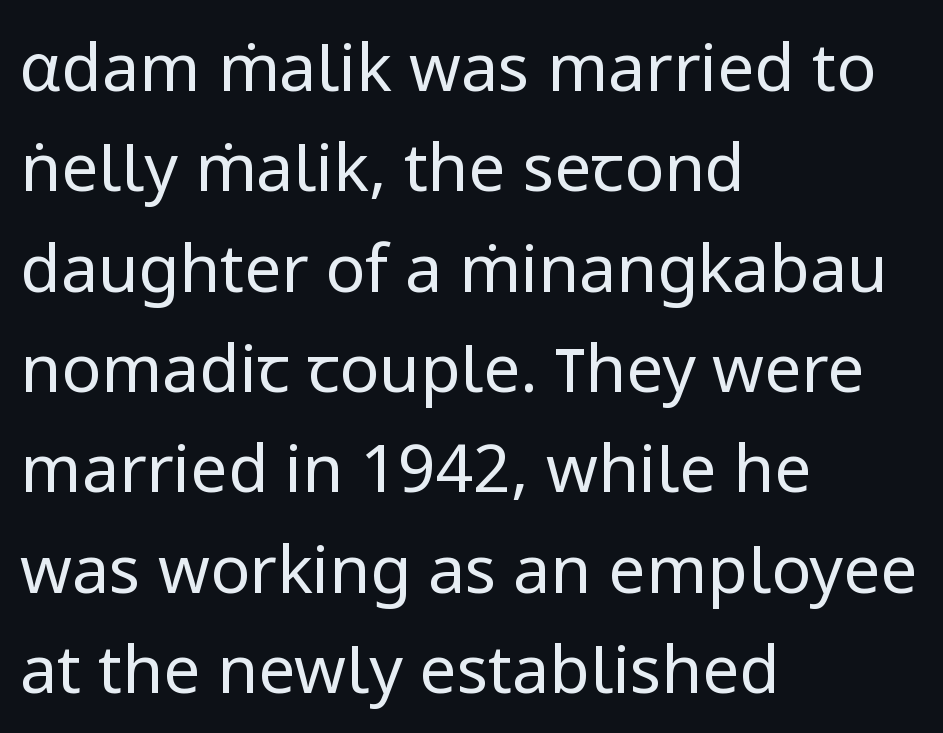
Q: Is the text bold? A: No.
Q: Is the text italic (slanted)? A: No, it is upright.
Q: Is the typeface a serif or a sans-serif typeface? A: Sans-serif.
Q: Is the text underlined? A: No.
Q: How is the paragraph aligned? A: Left-aligned.
Q: Is the spacing between letters normal or unusually wide? A: Normal.
Q: Is the spacing between lines tight, normal or loose? A: Normal.
Q: Width (condensed, normal, or wide)? A: Normal.
Q: Stroke contrast? A: Low.
Q: x-height? A: Medium.
Q: Monospaced? A: No.
